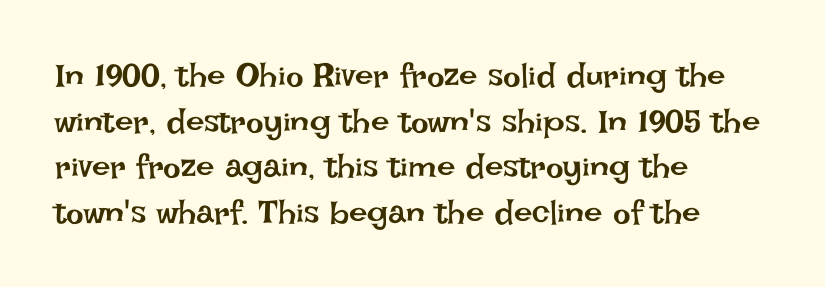
The image shows 33 px regular-weight type, upright; set left-aligned, normal line spacing (1.38x), normal letter spacing, not underlined; low stroke contrast and a large x-height.
